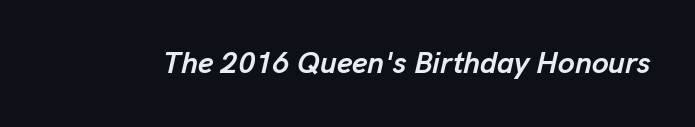
Quick note: underline off. Notice how the stems are inclined rather than vertical — that's the hallmark of italics. Spacing verdict: proportional, widths tailored to each character. The face used here has the dense, thick strokes of a bold. Between one letter and the next there's only the usual sliver of space.
